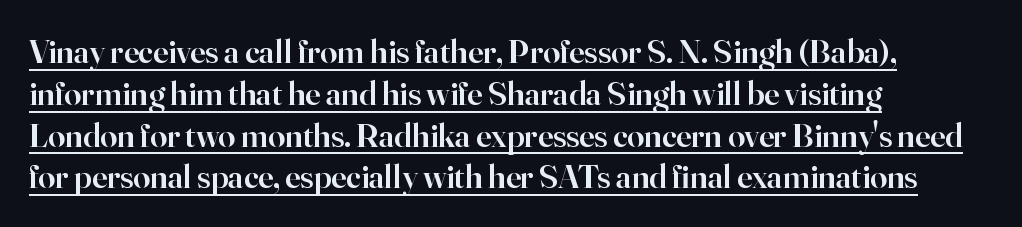
{"serif": "yes", "italic": "no", "bold": "semi", "weight": "semibold", "width": "normal", "stroke_contrast": "high", "x_height": "small", "monospaced": "no", "underline": "yes", "align": "left", "line_spacing_ratio": 1.23, "letter_spacing": "normal", "letter_spacing_em": 0.0, "glyph_px": 34}
